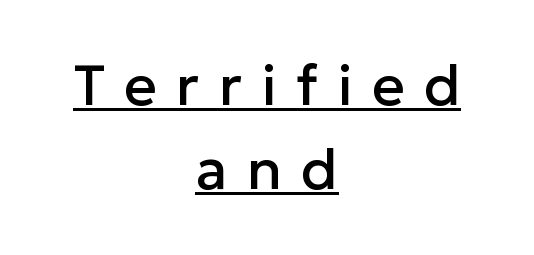
{"serif": "no", "italic": "no", "width": "normal", "stroke_contrast": "low", "x_height": "medium", "monospaced": "no", "underline": "yes", "align": "center", "line_spacing": "normal", "line_spacing_ratio": 1.48, "letter_spacing": "wide", "letter_spacing_em": 0.34, "glyph_px": 57}
